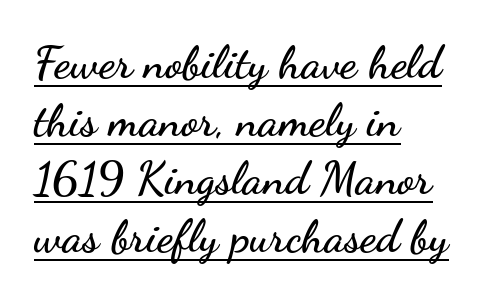
The image shows 46 px wide sans-serif type; set left-aligned, normal line spacing (1.26x), normal letter spacing, underlined; low stroke contrast and a small x-height.
